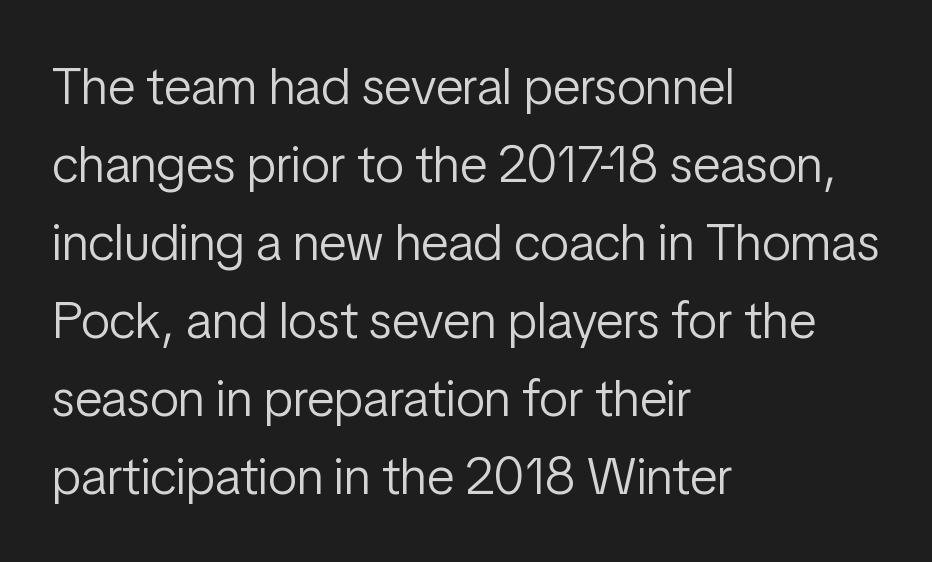
The image shows 52 px light, condensed sans-serif type, upright; set left-aligned, normal line spacing (1.5x), normal letter spacing, not underlined; low stroke contrast and a medium x-height.
